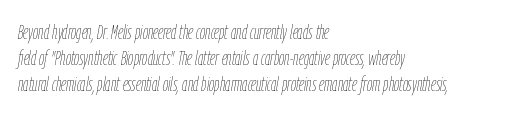
{"italic": "yes", "lean": "right", "slant_degrees": 9, "bold": "no", "underline": "no", "align": "left", "line_spacing_ratio": 1.24, "letter_spacing": "normal", "letter_spacing_em": 0.0, "glyph_px": 21}
